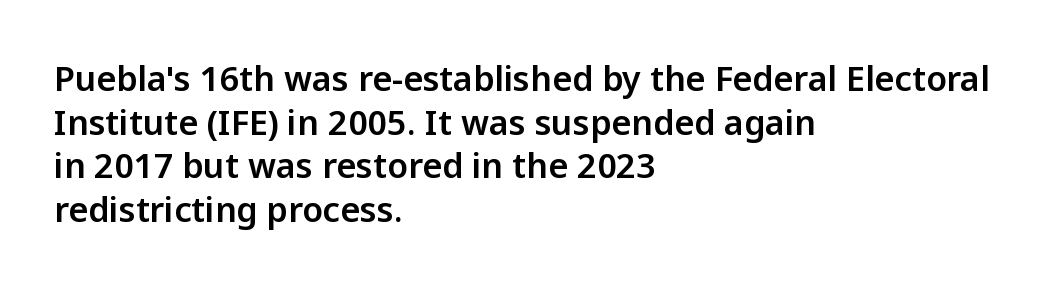
Q: Is the text italic (slanted)? A: No, it is upright.
Q: Is the typeface a serif or a sans-serif typeface? A: Sans-serif.
Q: Is the text underlined? A: No.
Q: How is the paragraph aligned? A: Left-aligned.
Q: Is the spacing between letters normal or unusually wide? A: Normal.
Q: Is the spacing between lines tight, normal or loose? A: Normal.
Q: Width (condensed, normal, or wide)? A: Normal.
Q: Stroke contrast? A: Low.
Q: x-height? A: Medium.
Q: Monospaced? A: No.
